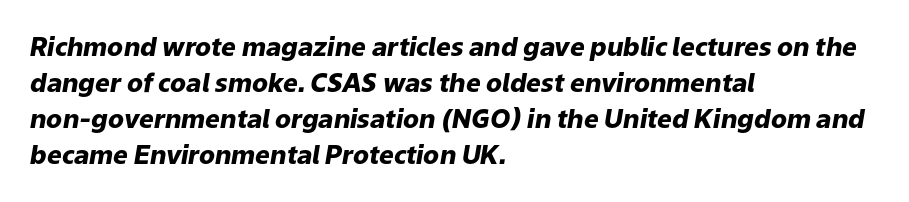
Line beginnings align vertically; line endings do not. This is oblique type, the kind used for emphasis or titles. The letterforms sit shoulder to shoulder at normal distance. Typesetter's note: full bold, strokes at maximum text heaviness. Honestly, there is no underline to notice here at all.
